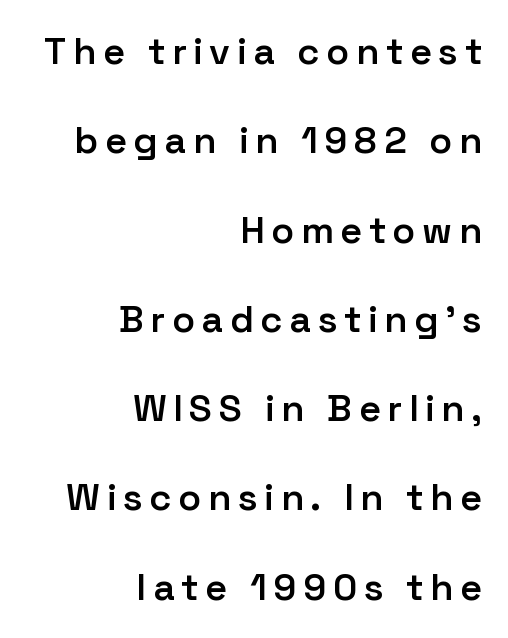
Q: Is the text bold? A: Semi-bold.
Q: Is the text italic (slanted)? A: No, it is upright.
Q: Is the typeface a serif or a sans-serif typeface? A: Sans-serif.
Q: Is the text underlined? A: No.
Q: How is the paragraph aligned? A: Right-aligned.
Q: Is the spacing between lines tight, normal or loose? A: Loose.
Q: Width (condensed, normal, or wide)? A: Normal.
Q: Stroke contrast? A: Low.
Q: x-height? A: Medium.
Q: Monospaced? A: No.
